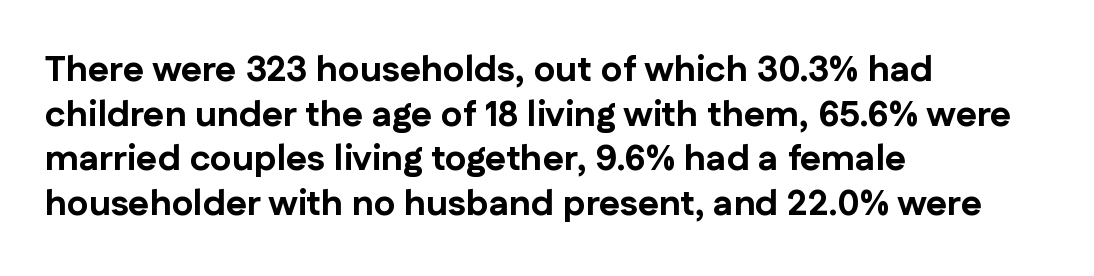
The image shows 36 px bold sans-serif type, upright; set left-aligned, line spacing 1.24x, normal letter spacing, not underlined; low stroke contrast and a medium x-height.
